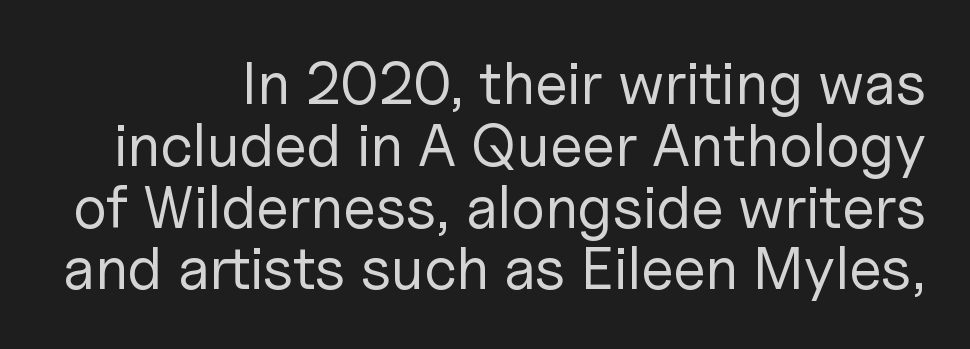
The image shows 60 px regular-weight sans-serif type, upright; set right-aligned, tight line spacing (1.03x), normal letter spacing, not underlined; low stroke contrast and a medium x-height.
